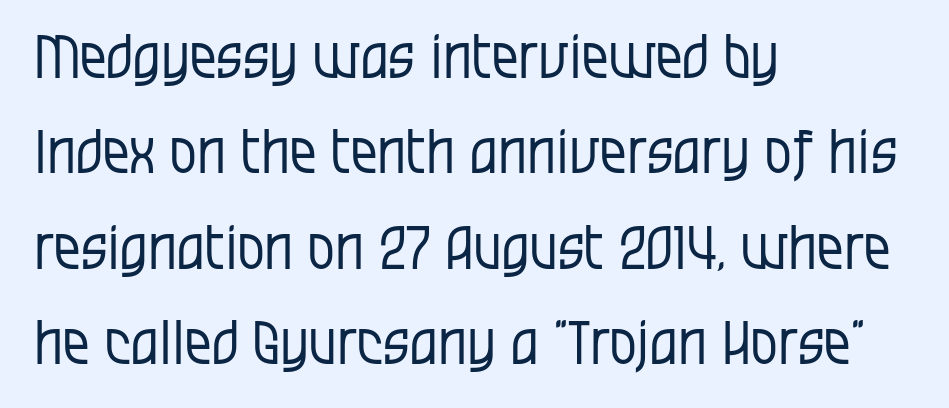
Q: Is the text bold? A: No.
Q: Is the text italic (slanted)? A: No, it is upright.
Q: Is the typeface a serif or a sans-serif typeface? A: Sans-serif.
Q: Is the text underlined? A: No.
Q: How is the paragraph aligned? A: Left-aligned.
Q: Is the spacing between letters normal or unusually wide? A: Normal.
Q: Is the spacing between lines tight, normal or loose? A: Normal.
Q: Width (condensed, normal, or wide)? A: Condensed.
Q: Stroke contrast? A: Low.
Q: x-height? A: Large.
Q: Monospaced? A: No.
